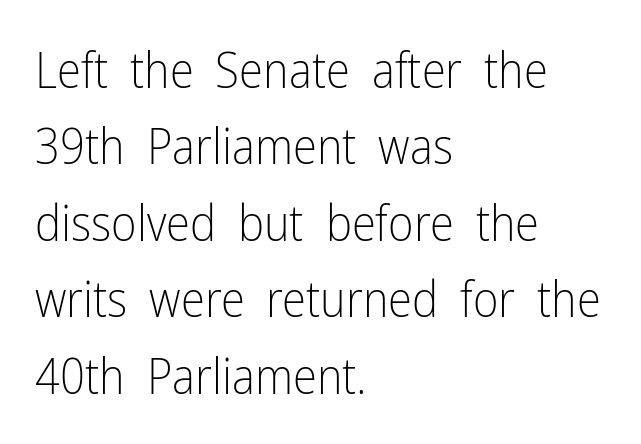
{"serif": "no", "italic": "no", "bold": "no", "weight": "light", "width": "condensed", "stroke_contrast": "low", "x_height": "medium", "monospaced": "no", "underline": "no", "align": "left", "line_spacing": "normal", "line_spacing_ratio": 1.56, "letter_spacing": "normal", "letter_spacing_em": 0.0, "glyph_px": 49}
